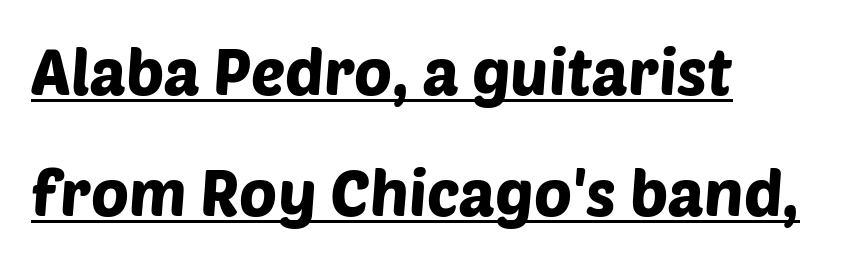
{"serif": "no", "width": "normal", "stroke_contrast": "low", "x_height": "large", "monospaced": "no", "underline": "yes", "align": "left", "line_spacing_ratio": 1.89, "letter_spacing": "normal", "letter_spacing_em": 0.0, "glyph_px": 64}
